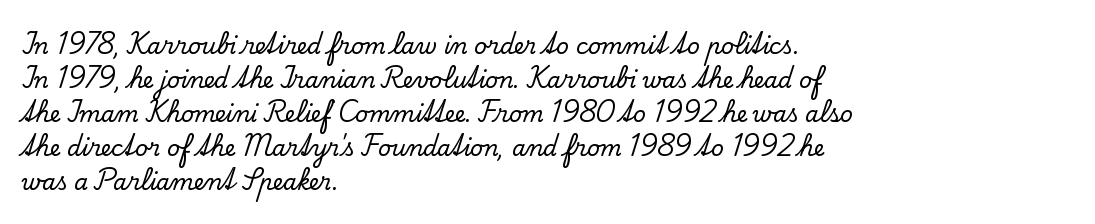
The image shows 22 px text type; set left-aligned, normal line spacing (1.55x), normal letter spacing, not underlined.
